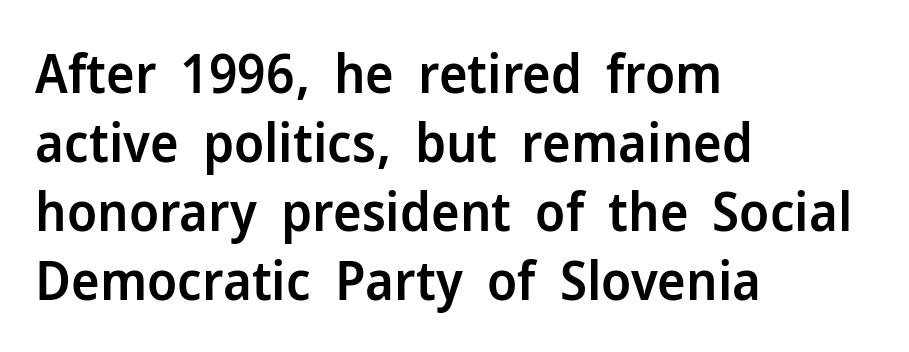
{"serif": "no", "italic": "no", "bold": "semi", "weight": "semibold", "width": "normal", "stroke_contrast": "low", "x_height": "medium", "monospaced": "no", "underline": "no", "align": "left", "line_spacing": "normal", "line_spacing_ratio": 1.28, "letter_spacing": "normal", "letter_spacing_em": 0.0, "glyph_px": 54}
